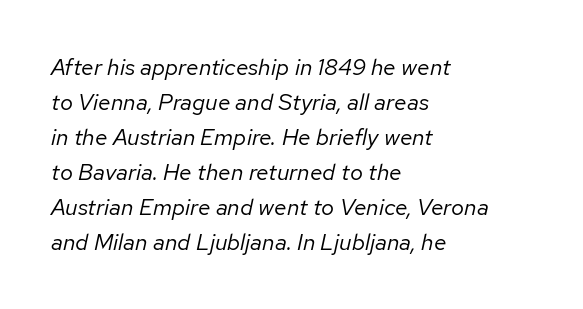
{"italic": "yes", "lean": "right", "slant_degrees": 12, "bold": "no", "underline": "no", "align": "left", "line_spacing": "normal", "line_spacing_ratio": 1.52, "letter_spacing": "normal", "letter_spacing_em": 0.0, "glyph_px": 23}
